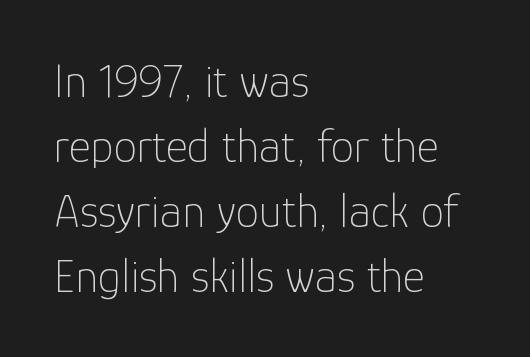
{"serif": "no", "italic": "no", "bold": "no", "weight": "thin", "width": "normal", "stroke_contrast": "low", "x_height": "medium", "monospaced": "no", "underline": "no", "align": "left", "line_spacing": "normal", "line_spacing_ratio": 1.38, "letter_spacing": "normal", "letter_spacing_em": 0.0, "glyph_px": 47}
